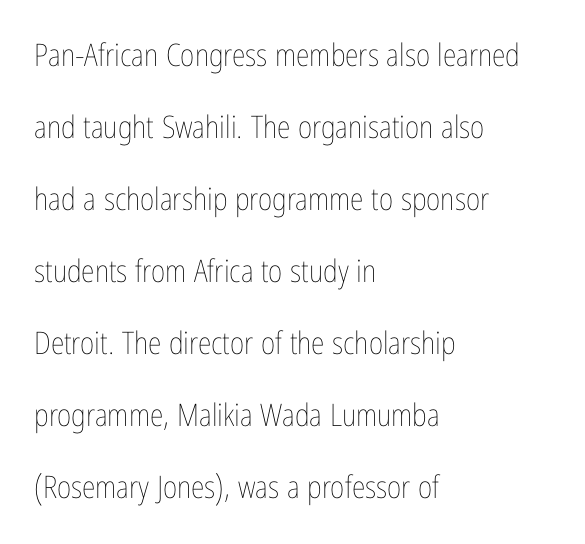
{"italic": "no", "bold": "no", "weight": "thin", "width": "condensed", "stroke_contrast": "low", "x_height": "medium", "monospaced": "no", "underline": "no", "align": "left", "line_spacing": "loose", "line_spacing_ratio": 2.32, "letter_spacing": "normal", "letter_spacing_em": 0.0, "glyph_px": 31}
